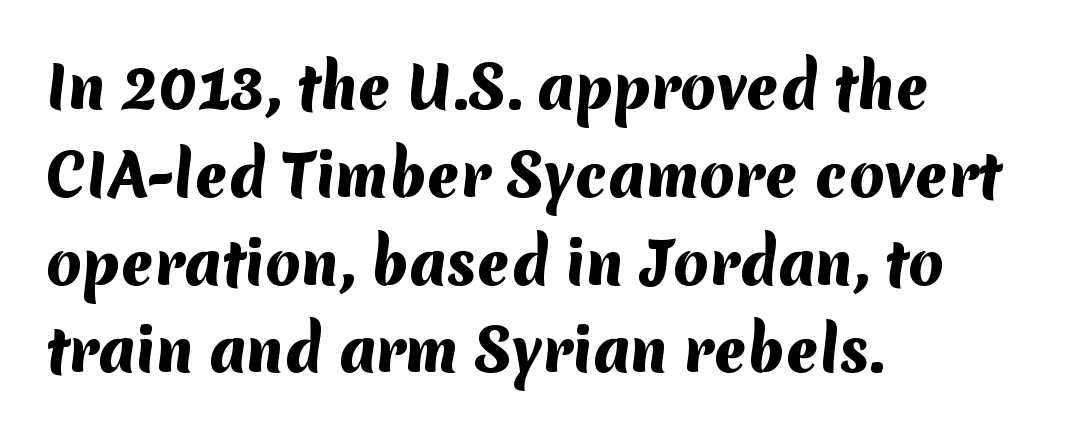
The image shows 57 px heavy sans-serif type; set left-aligned, normal line spacing (1.54x), normal letter spacing, not underlined; medium stroke contrast and a medium x-height.
